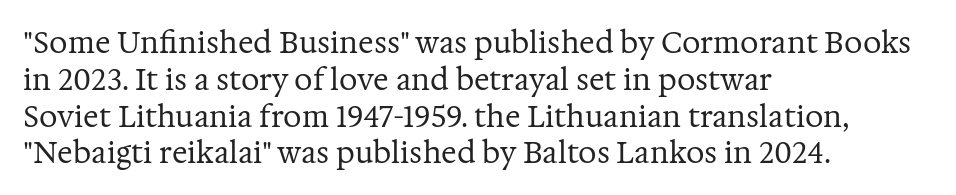
The image shows 29 px regular-weight serif type, upright; set left-aligned, normal line spacing (1.27x), normal letter spacing, not underlined; medium stroke contrast and a medium x-height.
